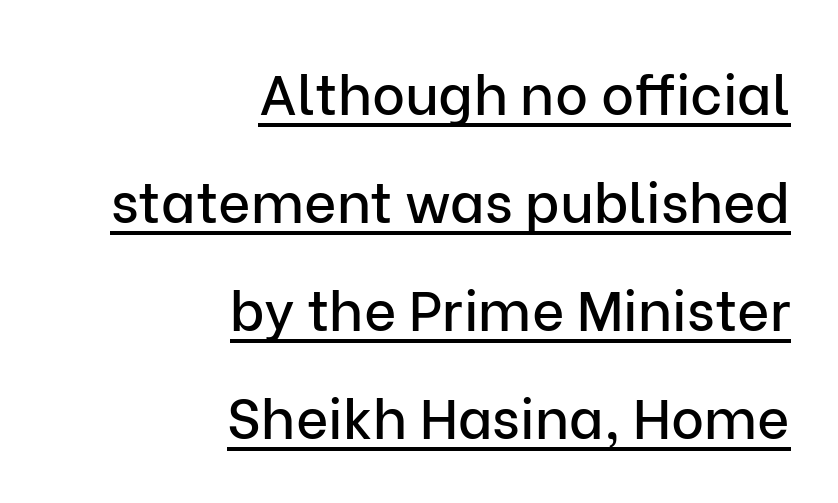
{"serif": "no", "italic": "no", "width": "normal", "stroke_contrast": "low", "x_height": "medium", "monospaced": "no", "underline": "yes", "align": "right", "line_spacing": "loose", "line_spacing_ratio": 1.93, "letter_spacing": "normal", "letter_spacing_em": 0.0, "glyph_px": 56}
